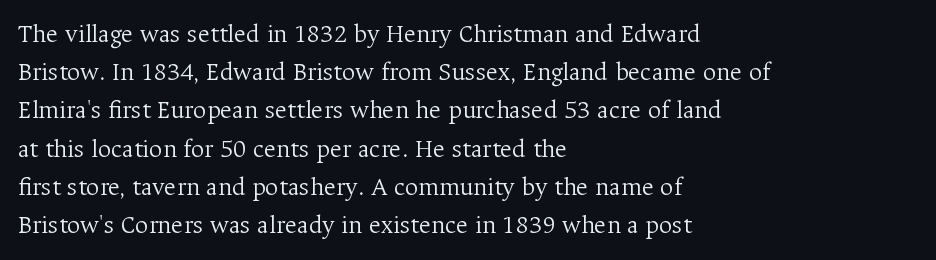
The image shows 26 px text type, upright; set left-aligned, normal line spacing (1.47x), normal letter spacing, not underlined.
